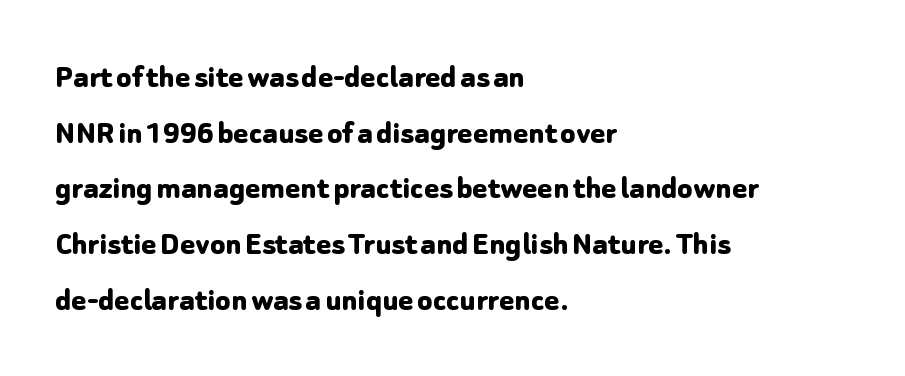
The image shows 35 px bold sans-serif type, upright; set left-aligned, normal line spacing (1.59x), normal letter spacing, not underlined; low stroke contrast and a medium x-height.
